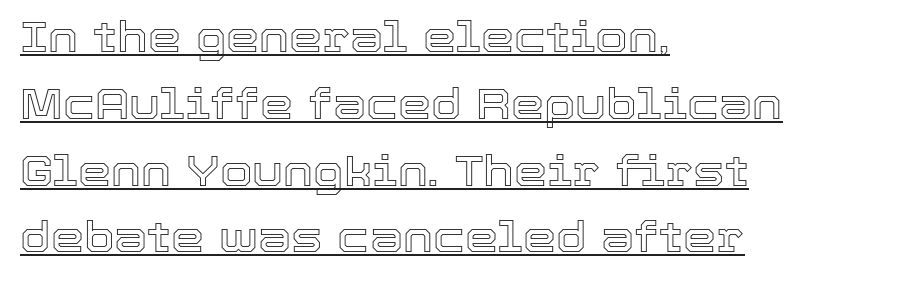
What decoration does the sample have? An underline. Does the copy run flush right? No — it runs flush left. Character widths vary here, with narrow letters taking less room than wide ones. Notice how descenders clear the ascenders below comfortably — that's standard leading. Nope, not italic — everything's standing straight.
